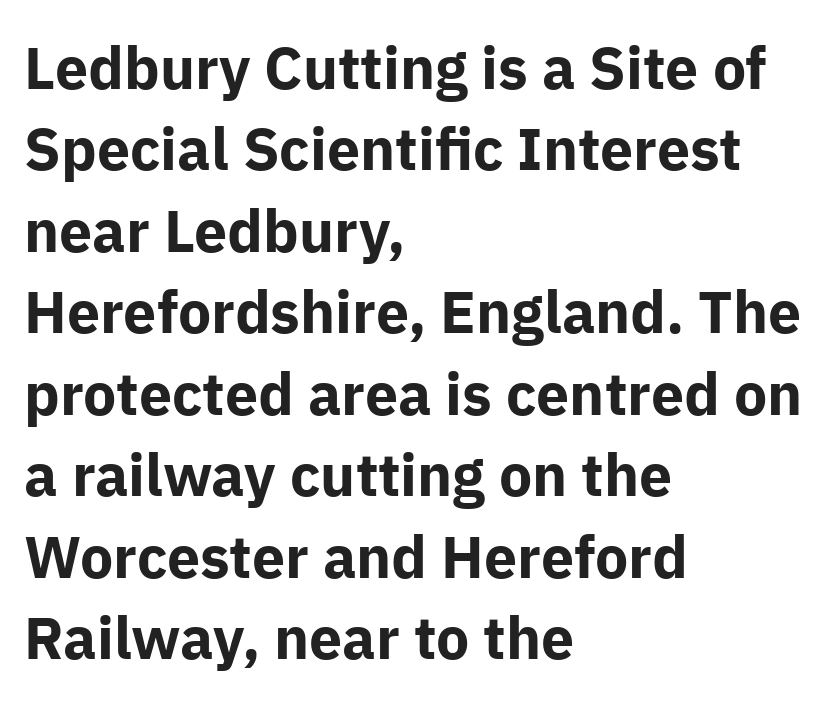
Q: Is the text bold? A: Yes.
Q: Is the text italic (slanted)? A: No, it is upright.
Q: Is the typeface a serif or a sans-serif typeface? A: Sans-serif.
Q: Is the text underlined? A: No.
Q: How is the paragraph aligned? A: Left-aligned.
Q: Is the spacing between letters normal or unusually wide? A: Normal.
Q: Is the spacing between lines tight, normal or loose? A: Normal.
Q: Width (condensed, normal, or wide)? A: Normal.
Q: Stroke contrast? A: Low.
Q: x-height? A: Medium.
Q: Monospaced? A: No.
